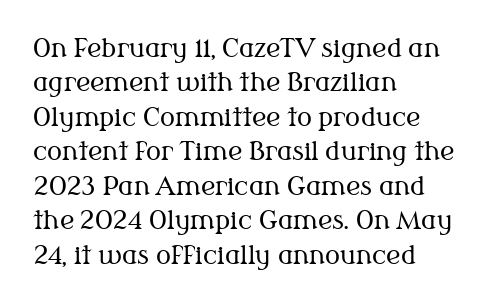
Spacing between characters is what you'd get straight out of the box. The passage shown is not underscored anywhere. The lines in this sample share a left origin and differ only in where they stop. The lines sit at an ordinary, default distance from one another. Is the type heavy? It reads as light-to-regular instead.
